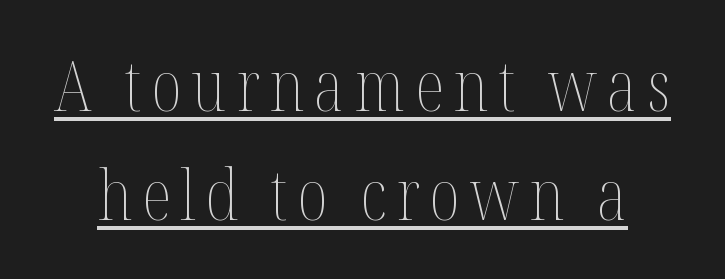
Summary of weight: not heavy and not bold. Horizontal bands of white between lines are of average thickness. Rendered with straight, roman letterforms. The rendering uses the underline text-decoration. The passage shown is typed in a proportional face where columns would drift.
